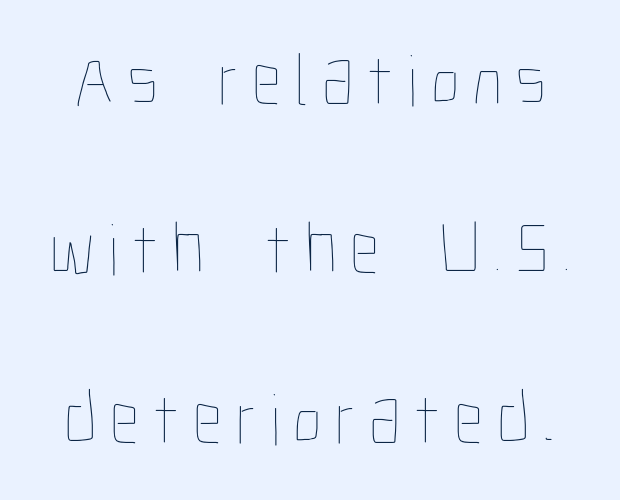
Q: Is the text bold? A: No.
Q: Is the text italic (slanted)? A: No, it is upright.
Q: Is the text underlined? A: No.
Q: Is the spacing between lines tight, normal or loose? A: Loose.
Q: Width (condensed, normal, or wide)? A: Condensed.
Q: Stroke contrast? A: Low.
Q: x-height? A: Medium.
Q: Monospaced? A: No.
